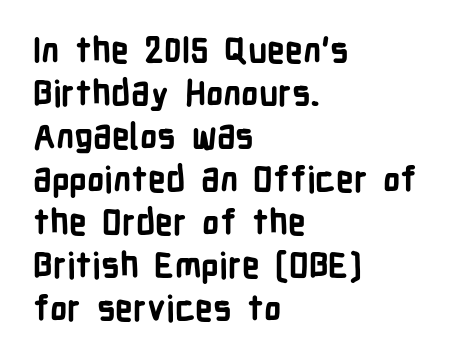
{"serif": "no", "italic": "no", "bold": "yes", "weight": "bold", "width": "condensed", "stroke_contrast": "low", "x_height": "medium", "monospaced": "no", "underline": "no", "align": "left", "line_spacing_ratio": 1.23, "letter_spacing": "normal", "letter_spacing_em": 0.0, "glyph_px": 35}
